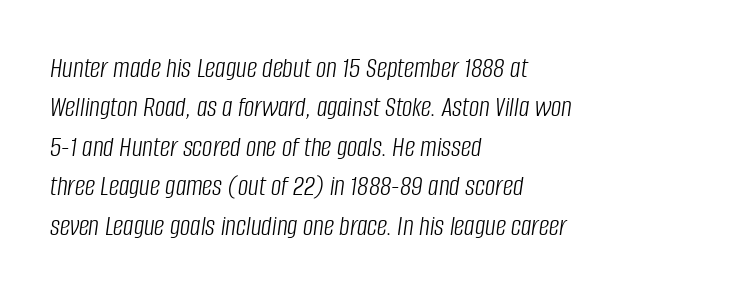
The image shows 29 px light, condensed type, italic (leaning right); set left-aligned, normal line spacing (1.36x), normal letter spacing, not underlined; low stroke contrast and a large x-height.
